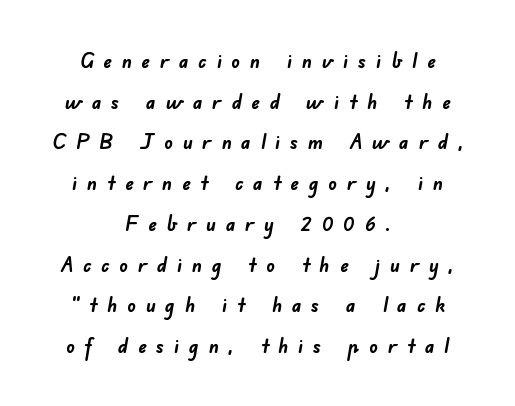
{"bold": "yes", "underline": "no", "align": "center", "line_spacing": "loose", "line_spacing_ratio": 1.94, "letter_spacing": "wide", "letter_spacing_em": 0.46, "glyph_px": 21}
